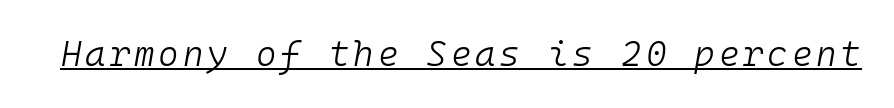
In terms of posture, this sample is oblique. The typesetter has applied underlining to the passage shown. Heft: none added — not bold. Is this a fixed-width face? Yes — each glyph sits in an identical cell.
